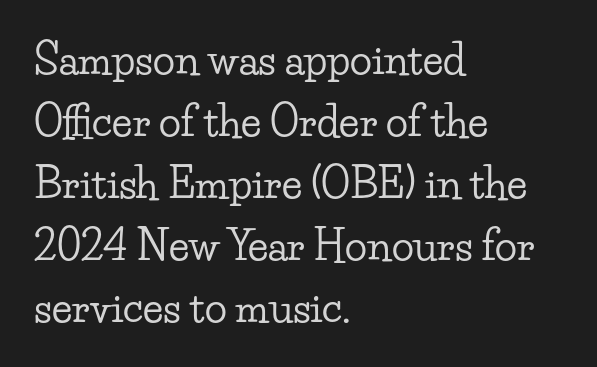
{"serif": "yes", "italic": "no", "width": "wide", "stroke_contrast": "low", "x_height": "small", "monospaced": "no", "underline": "no", "align": "left", "line_spacing": "normal", "line_spacing_ratio": 1.51, "letter_spacing": "normal", "letter_spacing_em": 0.0, "glyph_px": 41}
